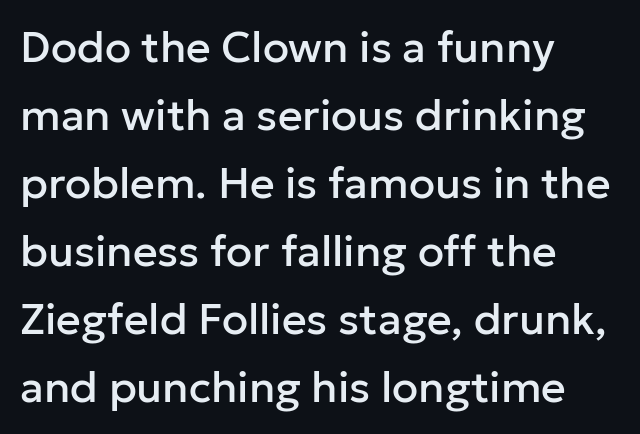
The image shows 43 px sans-serif type, upright; set left-aligned, normal line spacing (1.58x), normal letter spacing, not underlined; low stroke contrast and a medium x-height.
